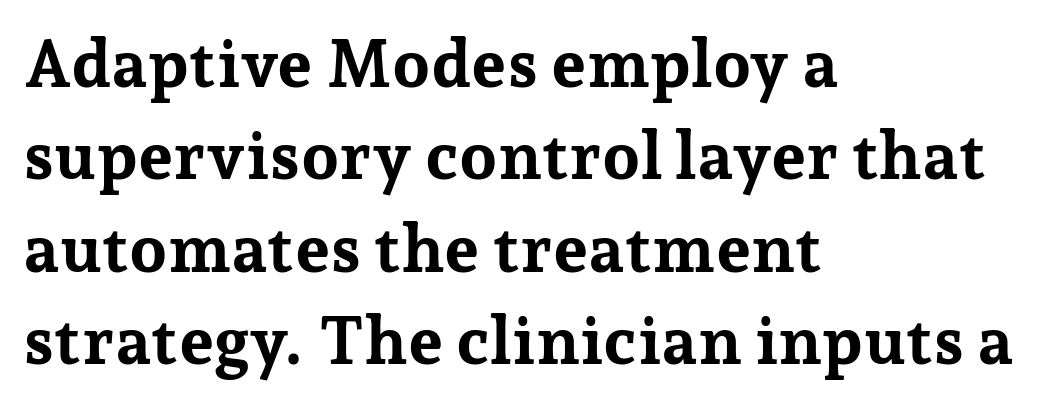
Q: Is the text bold? A: Yes.
Q: Is the text italic (slanted)? A: No, it is upright.
Q: Is the typeface a serif or a sans-serif typeface? A: Serif.
Q: Is the text underlined? A: No.
Q: How is the paragraph aligned? A: Left-aligned.
Q: Is the spacing between letters normal or unusually wide? A: Normal.
Q: Is the spacing between lines tight, normal or loose? A: Normal.
Q: Width (condensed, normal, or wide)? A: Normal.
Q: Stroke contrast? A: Low.
Q: x-height? A: Medium.
Q: Monospaced? A: No.
